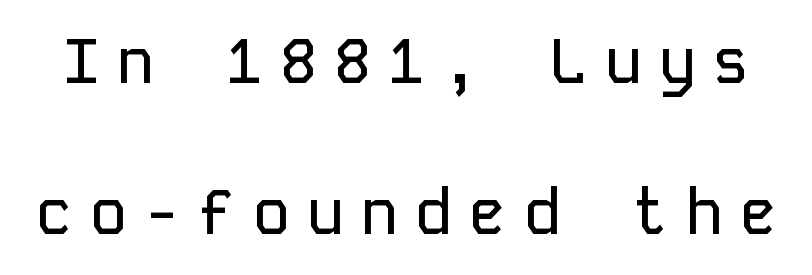
Q: Is the text italic (slanted)? A: No, it is upright.
Q: Is the typeface a serif or a sans-serif typeface? A: Sans-serif.
Q: Is the text underlined? A: No.
Q: Is the spacing between letters normal or unusually wide? A: Unusually wide.
Q: Is the spacing between lines tight, normal or loose? A: Loose.
Q: Width (condensed, normal, or wide)? A: Normal.
Q: Stroke contrast? A: Low.
Q: x-height? A: Medium.
Q: Monospaced? A: Yes.
